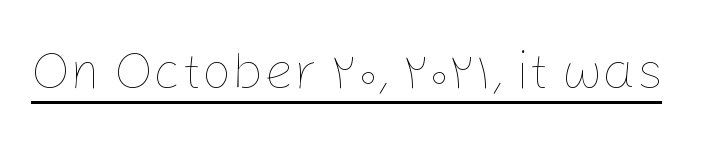
Q: Is the text bold? A: No.
Q: Is the text italic (slanted)? A: No, it is upright.
Q: Is the text underlined? A: Yes.
Q: Is the spacing between letters normal or unusually wide? A: Normal.
Q: Width (condensed, normal, or wide)? A: Normal.
Q: Stroke contrast? A: Low.
Q: x-height? A: Medium.
Q: Monospaced? A: No.
